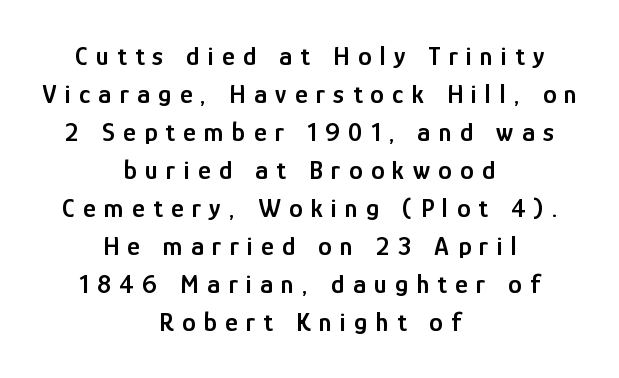
The image shows 27 px text type, upright; set centered, normal line spacing (1.41x), unusually wide letter spacing (+0.31 em), not underlined.
